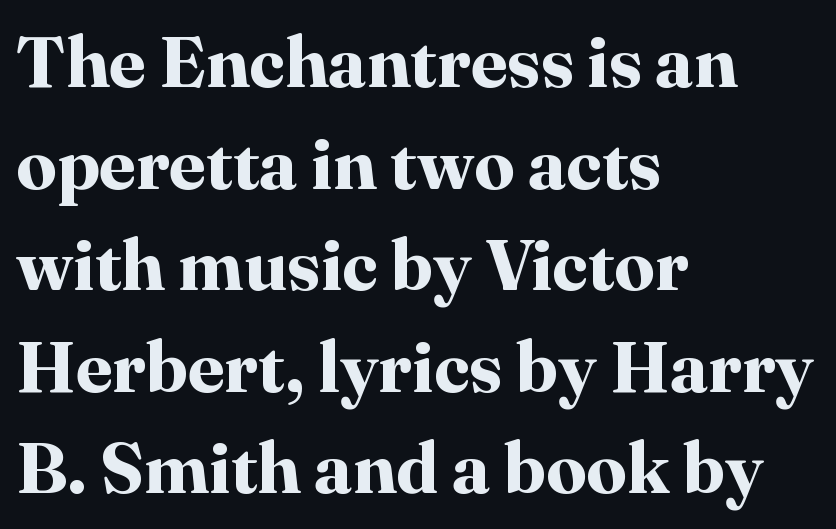
Posture: straight, roman, zero tilt. Observe the ordinary spacing: letters are neighbours, not strangers. The passage is arranged the way most books set body copy — flush left. Each row of text sits above clean, open space. The face used here is seriffed, in the tradition of book romans.
